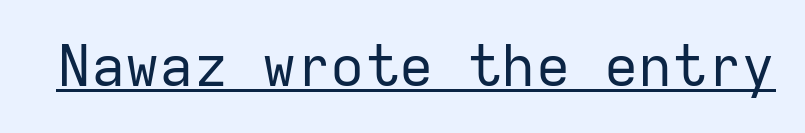
Q: Is the text bold? A: No.
Q: Is the text italic (slanted)? A: No, it is upright.
Q: Is the typeface a serif or a sans-serif typeface? A: Sans-serif.
Q: Is the text underlined? A: Yes.
Q: Is the spacing between letters normal or unusually wide? A: Normal.
Q: Width (condensed, normal, or wide)? A: Normal.
Q: Stroke contrast? A: Low.
Q: x-height? A: Medium.
Q: Monospaced? A: Yes.
